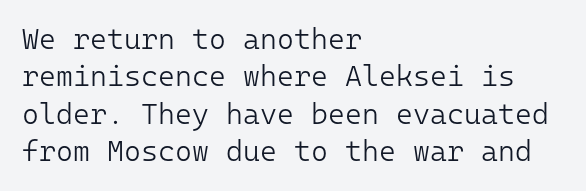
You could call the tracking neutral — neither tight nor loose. Note the uniform advance width — an 'i' takes as much space as an 'm'. The gap between lines stays unmarked. This reads as an unemphasized weight, regular at the heaviest.
